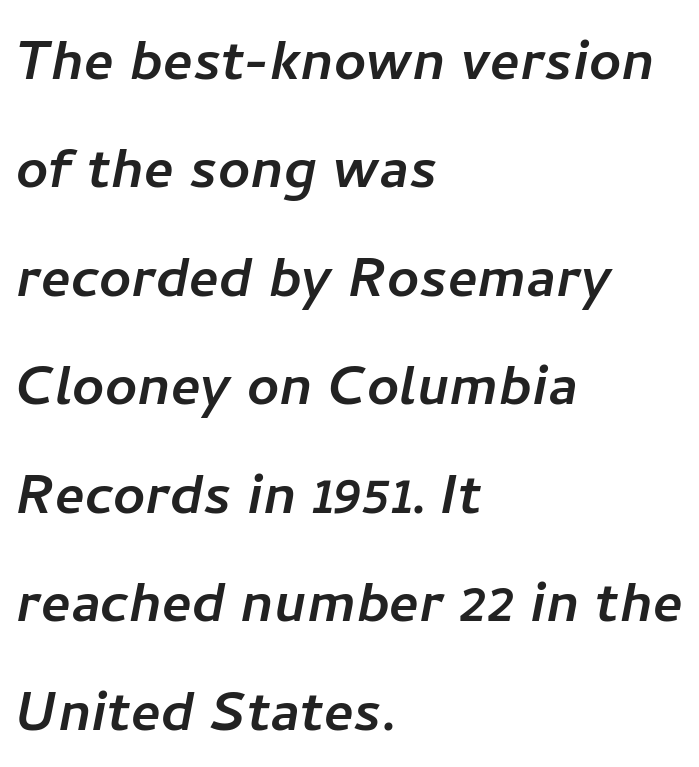
{"serif": "no", "width": "normal", "stroke_contrast": "low", "x_height": "medium", "monospaced": "no", "underline": "no", "align": "left", "line_spacing": "normal", "line_spacing_ratio": 1.55, "letter_spacing": "normal", "letter_spacing_em": 0.0, "glyph_px": 70}
